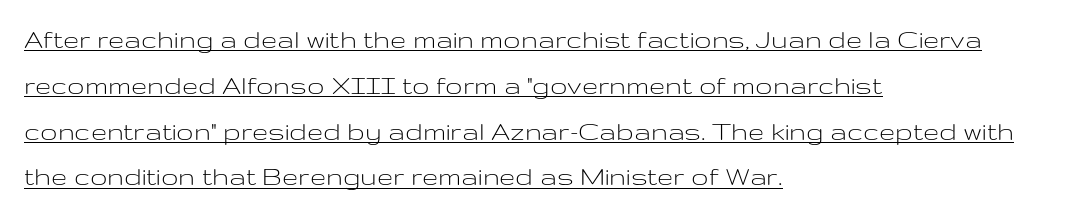
{"serif": "no", "italic": "no", "bold": "no", "weight": "light", "width": "wide", "stroke_contrast": "low", "x_height": "medium", "monospaced": "no", "underline": "yes", "align": "left", "line_spacing": "normal", "line_spacing_ratio": 1.58, "letter_spacing": "normal", "letter_spacing_em": 0.0, "glyph_px": 29}
